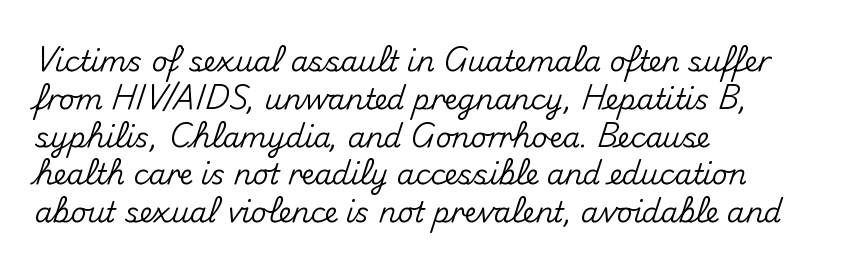
{"serif": "no", "width": "normal", "stroke_contrast": "medium", "x_height": "small", "monospaced": "no", "underline": "no", "align": "left", "line_spacing": "normal", "line_spacing_ratio": 1.35, "letter_spacing": "normal", "letter_spacing_em": 0.0, "glyph_px": 28}
